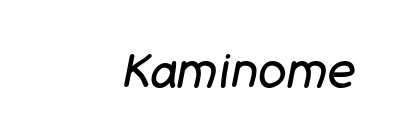
The image shows 47 px regular-weight type, italic (leaning right); set normal letter spacing, not underlined; low stroke contrast and a large x-height.
